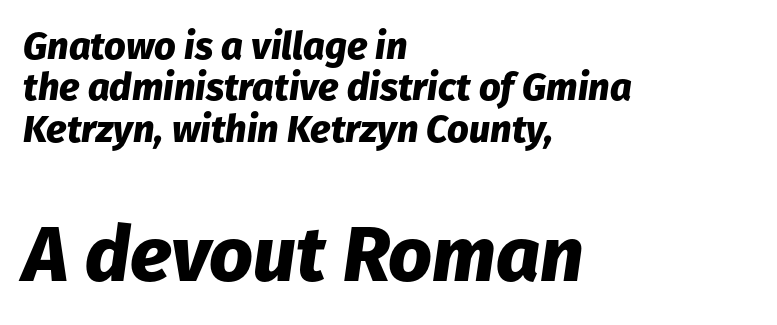
The leading is snug, giving the passage a crowded texture. Top chunk: small. Bottom chunk: large. Posture: slanted. A student would call this left alignment; a typographer would say flush left, rag right. Is the type bold? Yes — the strokes are clearly thick and heavy.
